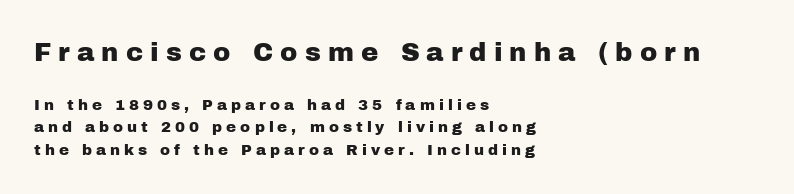
The image shows 26 px text type, upright; set left-aligned, normal line spacing (1.5x), unusually wide letter spacing (+0.27 em), not underlined; the first (top) block is 1.73x larger.
